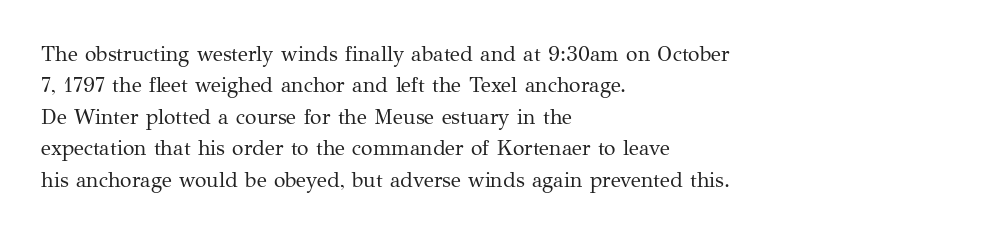
Each row of text sits above clean, open space. Italic? Not at all — the glyphs are vertical. Typeset ragged right — the left edge is the straight one. Each word holds together tightly as a unit, with standard inter-letter gaps. Interline gaps are of average width in this sample.
